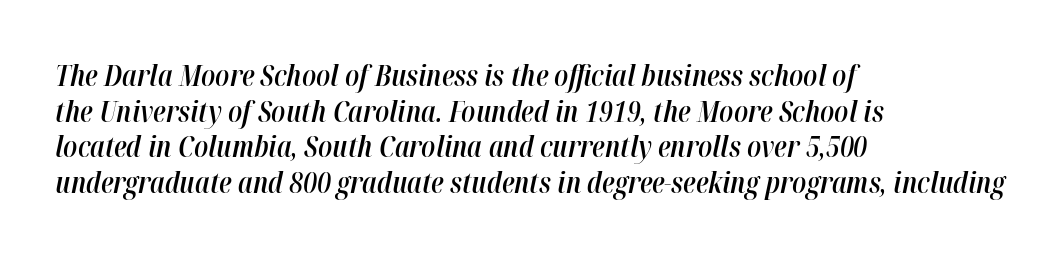
The image shows 29 px semibold, condensed type, italic (leaning right); set left-aligned, line spacing 1.23x, normal letter spacing, not underlined; high stroke contrast and a medium x-height.
